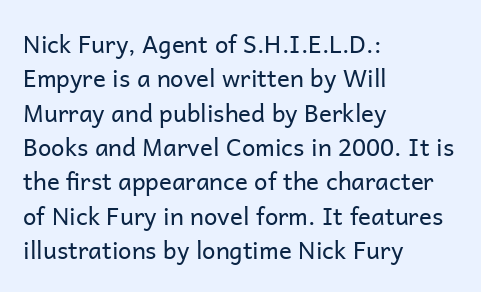
The image shows 24 px text type, upright; set left-aligned, normal line spacing (1.43x), normal letter spacing, not underlined.
